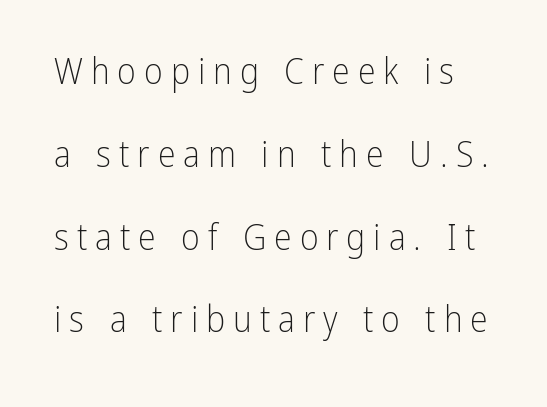
{"serif": "no", "italic": "no", "bold": "no", "weight": "light", "width": "condensed", "stroke_contrast": "low", "x_height": "medium", "monospaced": "no", "underline": "no", "line_spacing": "loose", "line_spacing_ratio": 2.3, "letter_spacing": "wide", "letter_spacing_em": 0.22, "glyph_px": 36}
